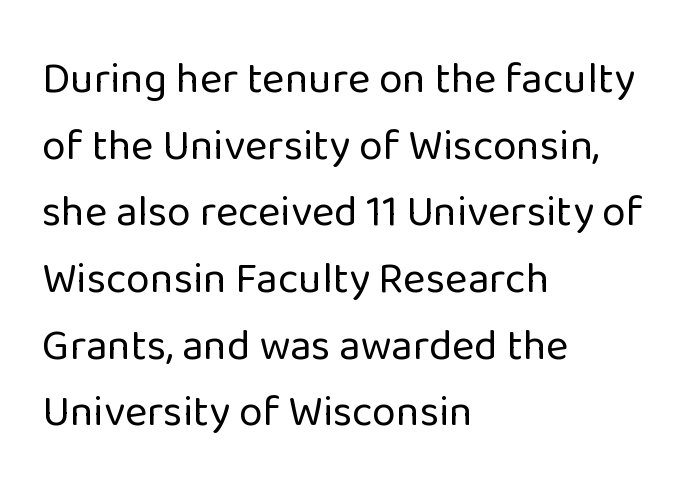
Nothing sits at the stroke ends, so this counts as sans-serif. The letters advance in unequal steps, a hallmark of proportional type. Here the glyphs are tracked normally, forming tight word shapes. The lettering stays uniformly vertical, giving the passage a roman look. The face looks like a standard text weight, possibly lighter. This rendering uses left alignment, leaving the right contour irregular.
